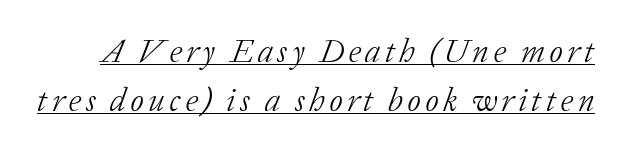
Looks like regular typesetting: each glyph gets only the width it needs. Compared with a typical body face, this is equally light or lighter still. The typography opts for an oblique posture over an upright one. A rule runs beneath these lines of type.
